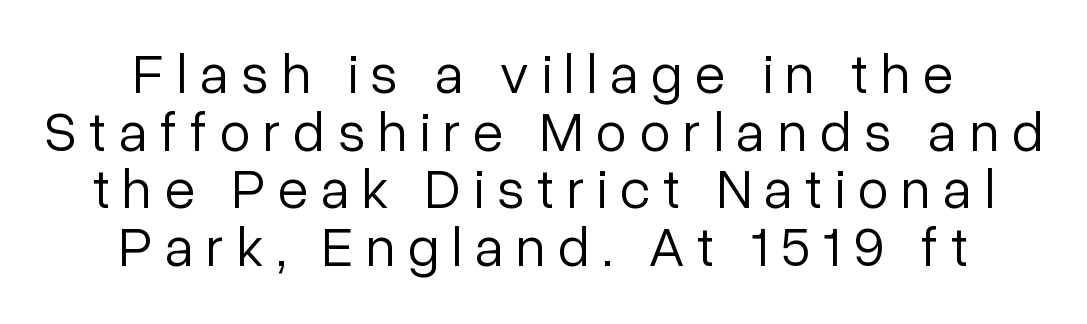
Q: Is the text bold? A: No.
Q: Is the text italic (slanted)? A: No, it is upright.
Q: Is the typeface a serif or a sans-serif typeface? A: Sans-serif.
Q: Is the text underlined? A: No.
Q: How is the paragraph aligned? A: Centered.
Q: Is the spacing between letters normal or unusually wide? A: Unusually wide.
Q: Is the spacing between lines tight, normal or loose? A: Tight.
Q: Width (condensed, normal, or wide)? A: Normal.
Q: Stroke contrast? A: Low.
Q: x-height? A: Medium.
Q: Monospaced? A: No.
